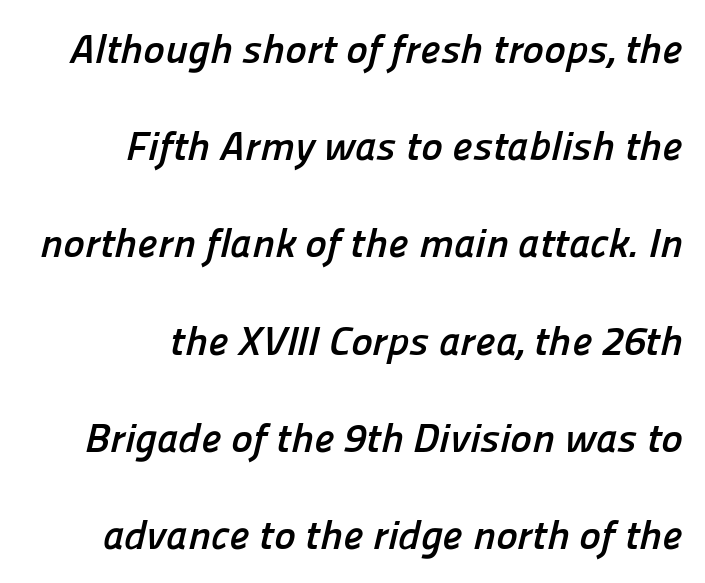
{"serif": "no", "bold": "yes", "weight": "semibold", "width": "normal", "stroke_contrast": "low", "x_height": "medium", "monospaced": "no", "underline": "no", "align": "right", "line_spacing": "loose", "line_spacing_ratio": 2.37, "letter_spacing": "normal", "letter_spacing_em": 0.0, "glyph_px": 41}
